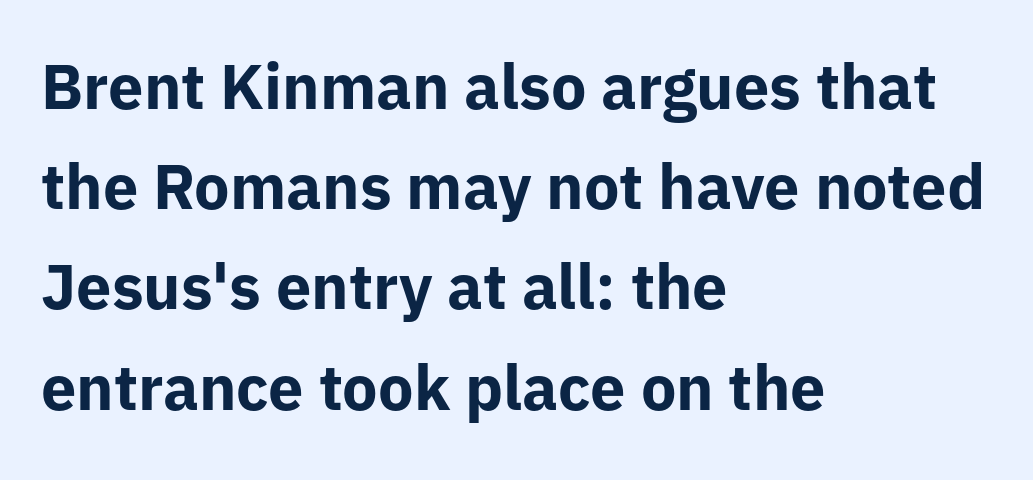
Q: Is the text bold? A: Yes.
Q: Is the text italic (slanted)? A: No, it is upright.
Q: Is the typeface a serif or a sans-serif typeface? A: Sans-serif.
Q: Is the text underlined? A: No.
Q: How is the paragraph aligned? A: Left-aligned.
Q: Is the spacing between letters normal or unusually wide? A: Normal.
Q: Is the spacing between lines tight, normal or loose? A: Normal.
Q: Width (condensed, normal, or wide)? A: Normal.
Q: Stroke contrast? A: Low.
Q: x-height? A: Medium.
Q: Monospaced? A: No.
